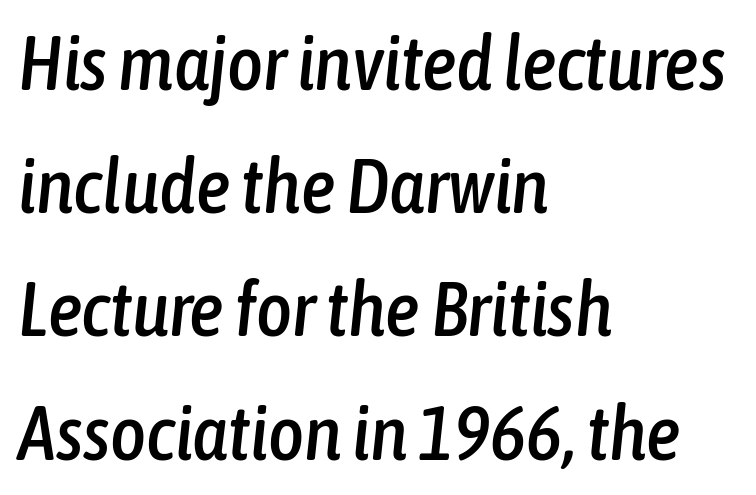
{"italic": "yes", "lean": "right", "slant_degrees": 6, "width": "condensed", "stroke_contrast": "low", "x_height": "medium", "monospaced": "no", "underline": "no", "align": "left", "line_spacing": "normal", "line_spacing_ratio": 1.6, "letter_spacing": "normal", "letter_spacing_em": 0.0, "glyph_px": 77}
